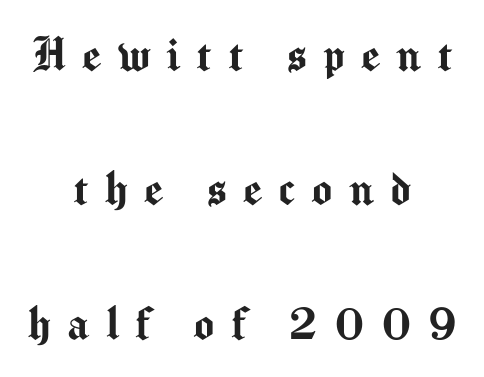
The image shows 54 px sans-serif type, upright; set centered, loose line spacing (2.49x), unusually wide letter spacing (+0.3 em), not underlined; medium stroke contrast and a medium x-height.
